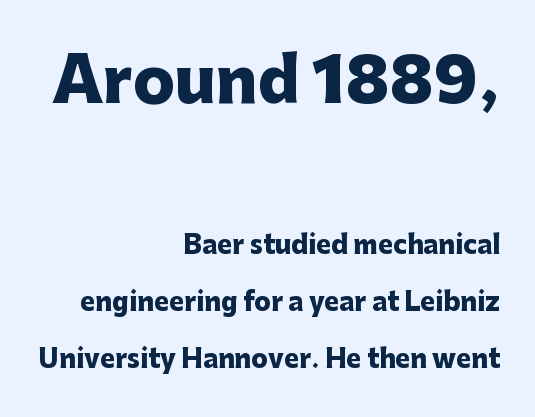
The image shows 62 px heavy sans-serif type, upright; set right-aligned, loose line spacing (2.28x), normal letter spacing, not underlined; the first (top) block is 2.48x larger; low stroke contrast and a medium x-height.
